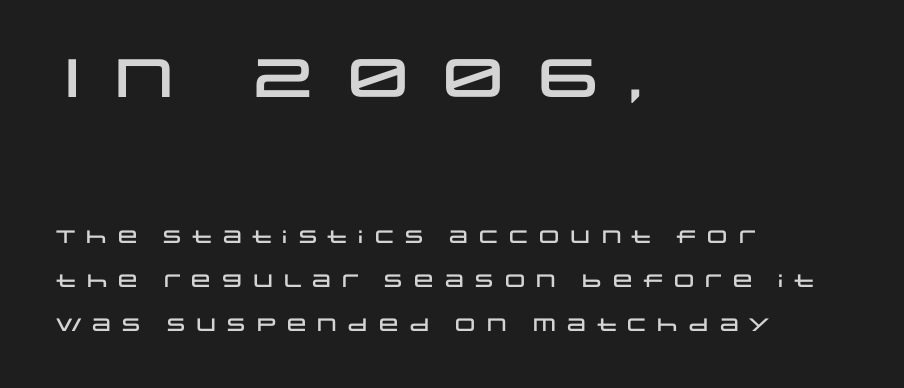
{"serif": "no", "italic": "no", "width": "wide", "stroke_contrast": "low", "x_height": "large", "monospaced": "no", "underline": "no", "align": "left", "line_spacing": "loose", "line_spacing_ratio": 2.44, "letter_spacing": "wide", "letter_spacing_em": 0.21, "larger_block": "first", "size_ratio": 3.0, "glyph_px": 54}
